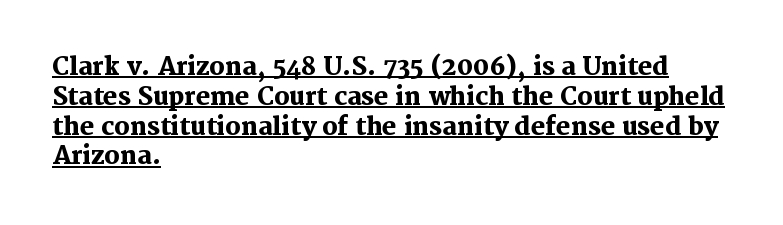
Q: Is the text bold? A: Yes.
Q: Is the text italic (slanted)? A: No, it is upright.
Q: Is the text underlined? A: Yes.
Q: How is the paragraph aligned? A: Left-aligned.
Q: Is the spacing between letters normal or unusually wide? A: Normal.
